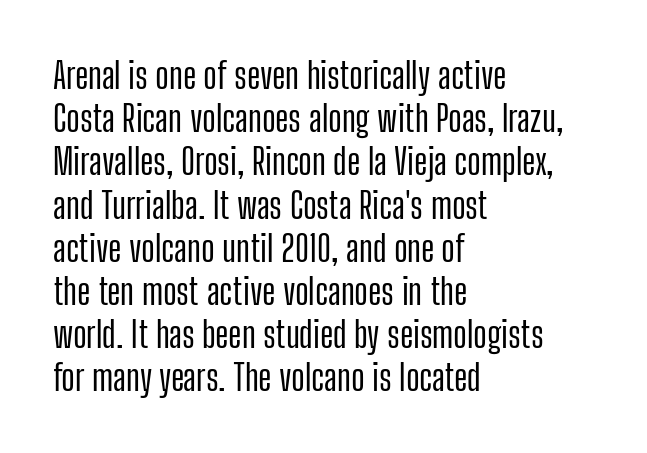
The image shows 36 px condensed sans-serif type, upright; set left-aligned, line spacing 1.2x, normal letter spacing, not underlined; low stroke contrast and a medium x-height.
